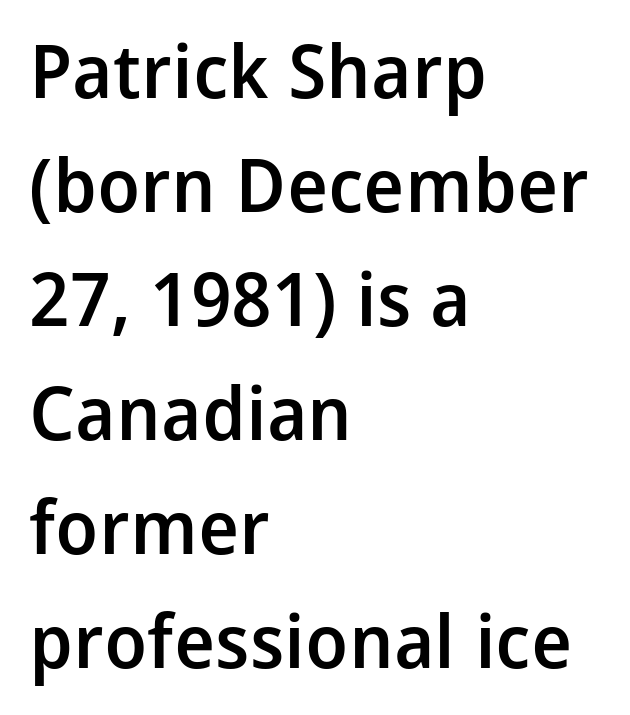
The image shows 74 px semibold sans-serif type, upright; set left-aligned, normal line spacing (1.54x), normal letter spacing, not underlined; low stroke contrast and a medium x-height.
